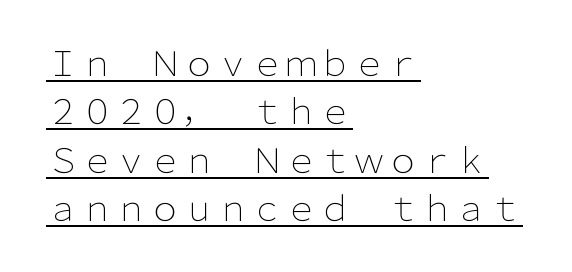
Q: Is the text bold? A: No.
Q: Is the text italic (slanted)? A: No, it is upright.
Q: Is the typeface a serif or a sans-serif typeface? A: Sans-serif.
Q: Is the text underlined? A: Yes.
Q: How is the paragraph aligned? A: Left-aligned.
Q: Is the spacing between letters normal or unusually wide? A: Normal.
Q: Is the spacing between lines tight, normal or loose? A: Normal.
Q: Width (condensed, normal, or wide)? A: Normal.
Q: Stroke contrast? A: Low.
Q: x-height? A: Medium.
Q: Monospaced? A: No.
